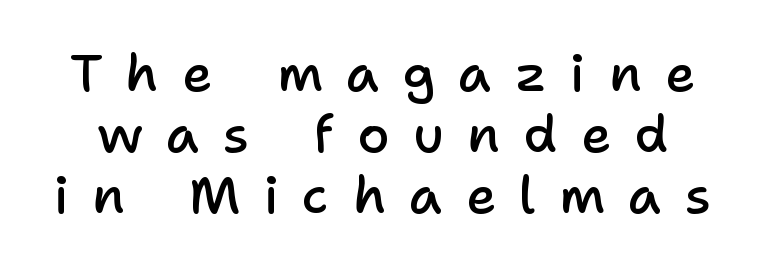
The image shows 52 px semibold sans-serif type, upright; set line spacing 1.17x, unusually wide letter spacing (+0.45 em), not underlined; low stroke contrast and a medium x-height.
